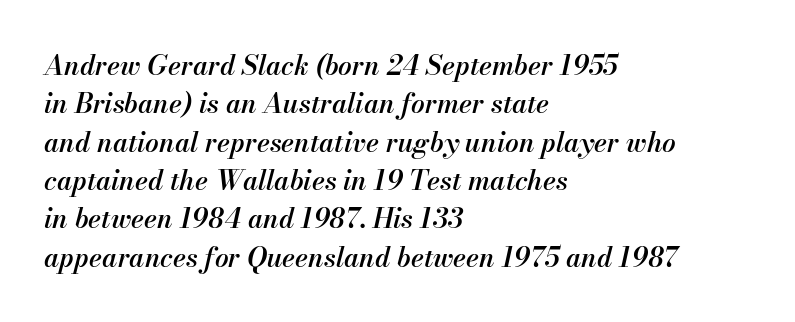
{"italic": "yes", "lean": "right", "slant_degrees": 13, "bold": "semi", "underline": "no", "align": "left", "line_spacing": "normal", "line_spacing_ratio": 1.42, "letter_spacing": "normal", "letter_spacing_em": 0.0, "glyph_px": 27}
